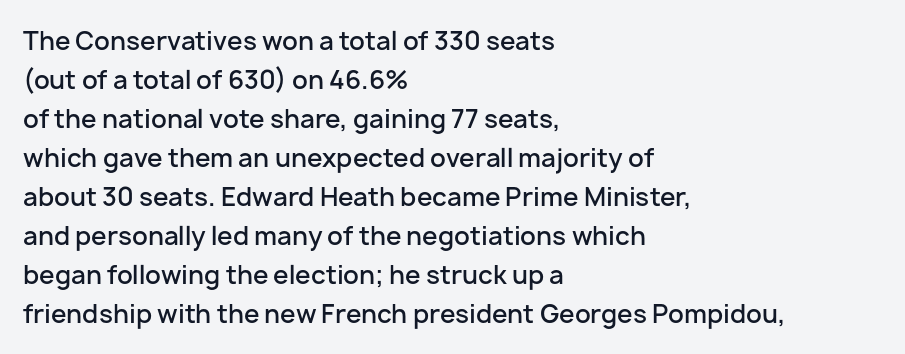
Nope, not italic — everything's standing straight. Semibold letterforms, between regular and bold. A typesetter would call this leading conventional body-copy spacing. Any mark beneath the type? The region is blank. The rendering anchors every line to the left-hand side. Letter spacing: default.
